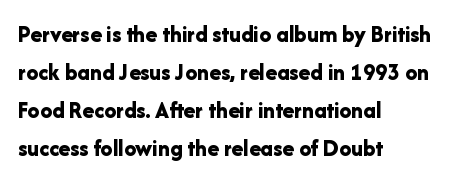
{"italic": "no", "bold": "yes", "underline": "no", "align": "left", "line_spacing": "normal", "line_spacing_ratio": 1.59, "letter_spacing": "normal", "letter_spacing_em": 0.0, "glyph_px": 24}
